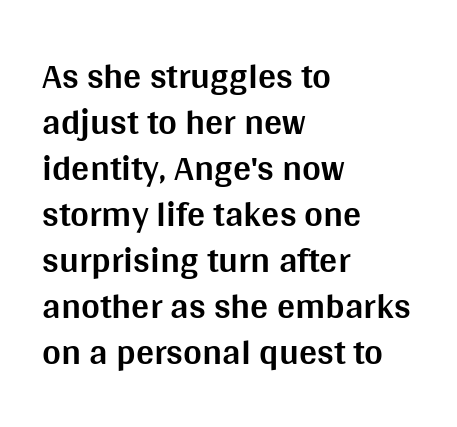
{"serif": "no", "italic": "no", "bold": "yes", "weight": "bold", "width": "normal", "stroke_contrast": "medium", "x_height": "large", "monospaced": "no", "underline": "no", "align": "left", "line_spacing": "normal", "line_spacing_ratio": 1.28, "letter_spacing": "normal", "letter_spacing_em": 0.0, "glyph_px": 36}
